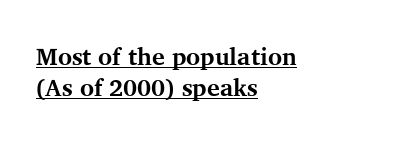
Q: Is the text bold? A: Yes.
Q: Is the text italic (slanted)? A: No, it is upright.
Q: Is the text underlined? A: Yes.
Q: How is the paragraph aligned? A: Left-aligned.
Q: Is the spacing between letters normal or unusually wide? A: Normal.
Q: Is the spacing between lines tight, normal or loose? A: Normal.
